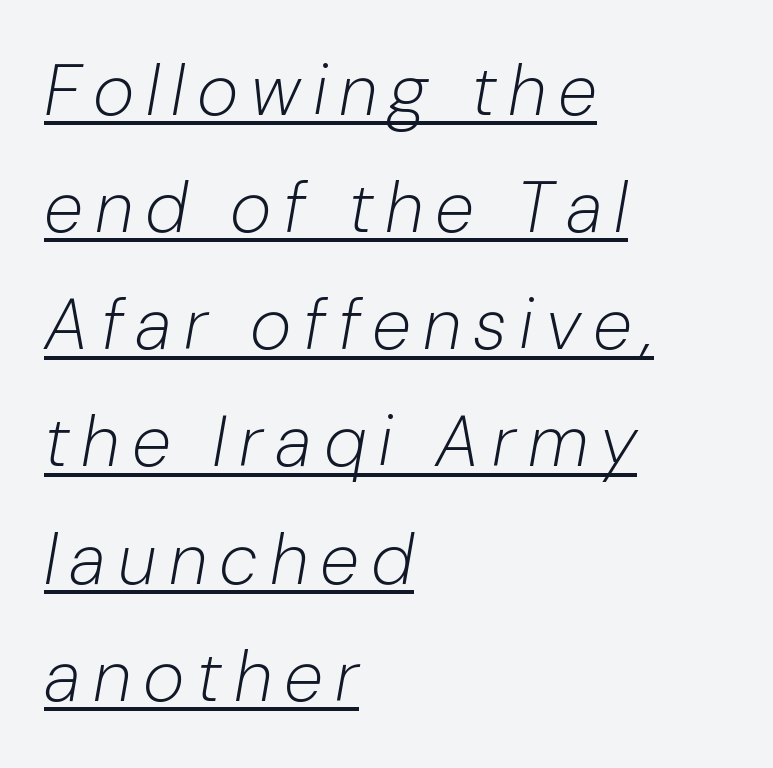
{"italic": "yes", "lean": "right", "slant_degrees": 10, "bold": "no", "weight": "light", "width": "normal", "stroke_contrast": "low", "x_height": "medium", "monospaced": "no", "underline": "yes", "align": "left", "line_spacing": "normal", "line_spacing_ratio": 1.65, "glyph_px": 71}
